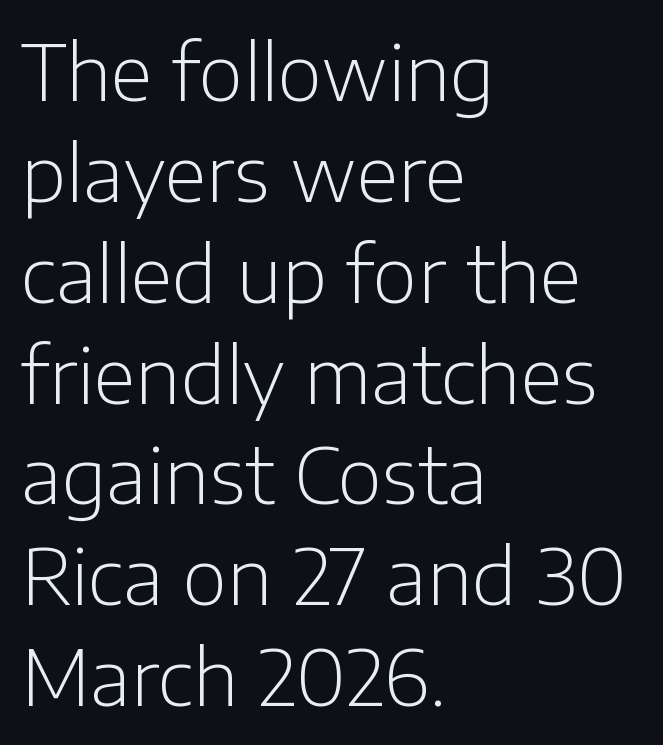
Whoever set this chose a conventional vertical rhythm. Which margin do the lines hug? The left one — the right edge is uneven. These lines were composed using upright roman letters. Just letters on the line, the space beneath them empty.
